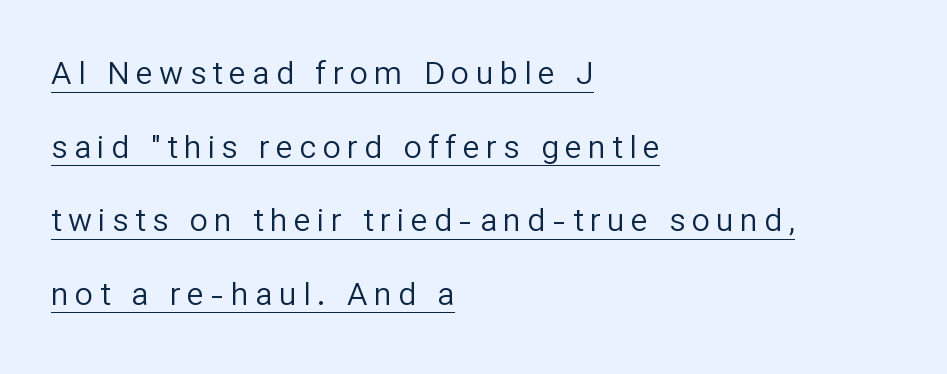
The image shows 32 px regular-weight sans-serif type, upright; set left-aligned, loose line spacing (2.3x), unusually wide letter spacing (+0.2 em), underlined; low stroke contrast and a medium x-height.
